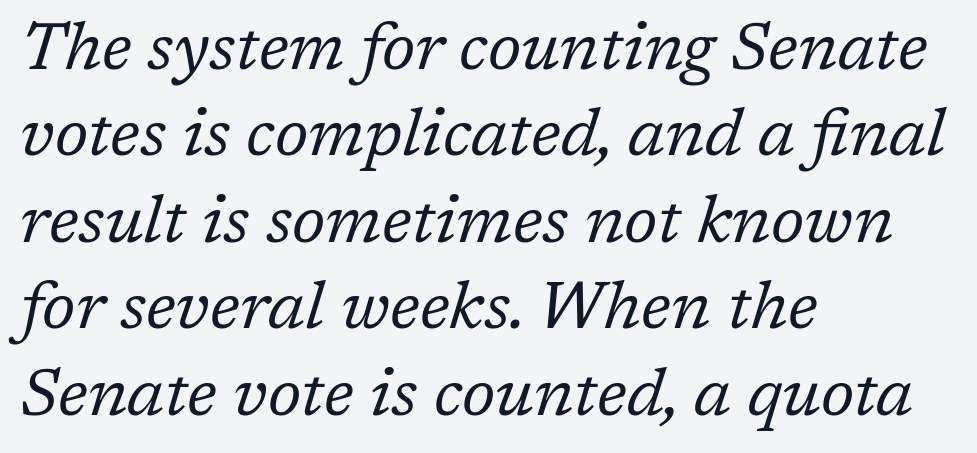
The image shows 66 px regular-weight serif type, italic (leaning right); set left-aligned, normal line spacing (1.31x), normal letter spacing, not underlined; low stroke contrast and a medium x-height.
